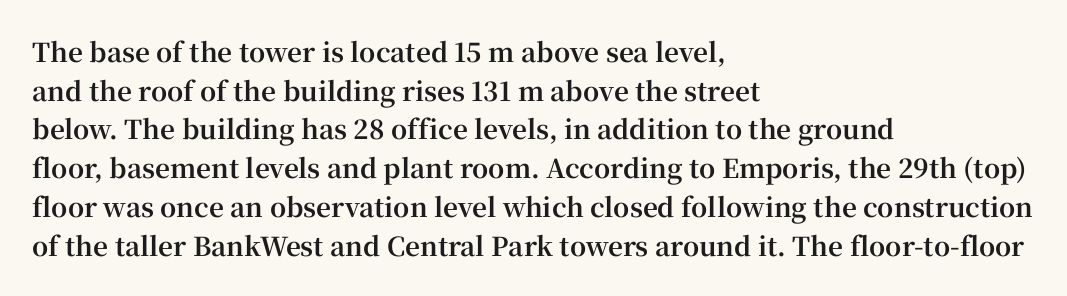
Q: Is the text bold? A: Yes.
Q: Is the text italic (slanted)? A: No, it is upright.
Q: Is the text underlined? A: No.
Q: How is the paragraph aligned? A: Left-aligned.
Q: Is the spacing between letters normal or unusually wide? A: Normal.
Q: Is the spacing between lines tight, normal or loose? A: Normal.
